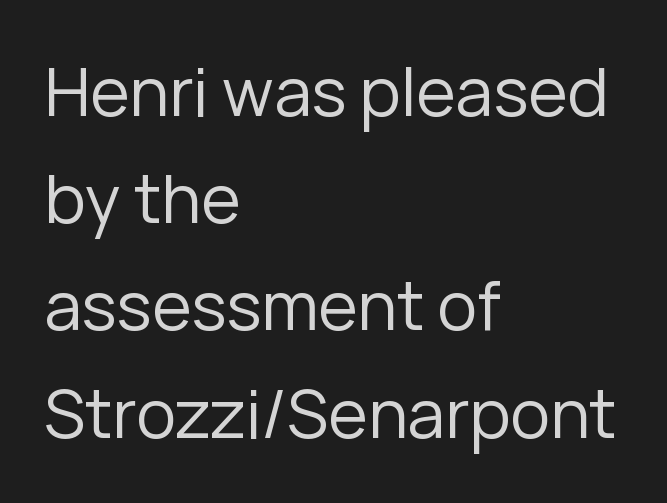
{"serif": "no", "italic": "no", "bold": "no", "weight": "regular", "width": "normal", "stroke_contrast": "low", "x_height": "medium", "monospaced": "no", "underline": "no", "align": "left", "line_spacing": "normal", "line_spacing_ratio": 1.6, "letter_spacing": "normal", "letter_spacing_em": 0.0, "glyph_px": 67}
